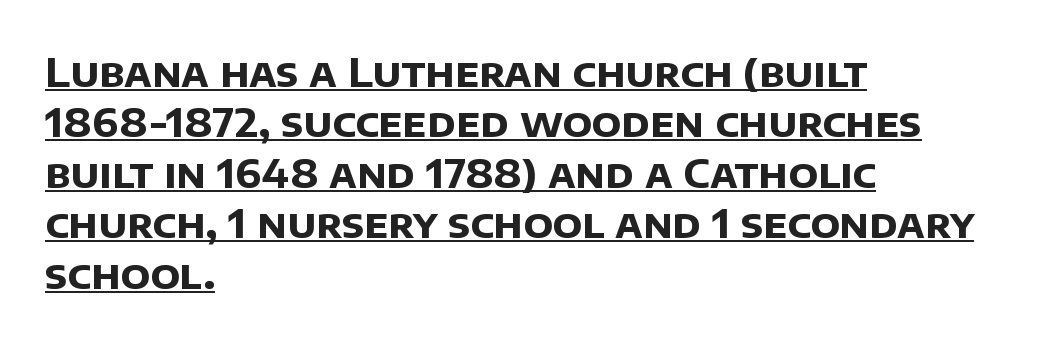
The image shows 40 px bold sans-serif type; set left-aligned, normal line spacing (1.26x), normal letter spacing, underlined; low stroke contrast and a large x-height.
